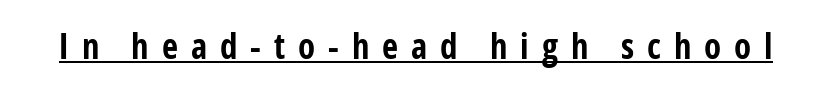
Q: Is the text bold? A: Yes.
Q: Is the text italic (slanted)? A: No, it is upright.
Q: Is the typeface a serif or a sans-serif typeface? A: Sans-serif.
Q: Is the text underlined? A: Yes.
Q: Is the spacing between letters normal or unusually wide? A: Unusually wide.
Q: Width (condensed, normal, or wide)? A: Condensed.
Q: Stroke contrast? A: Low.
Q: x-height? A: Medium.
Q: Monospaced? A: No.
